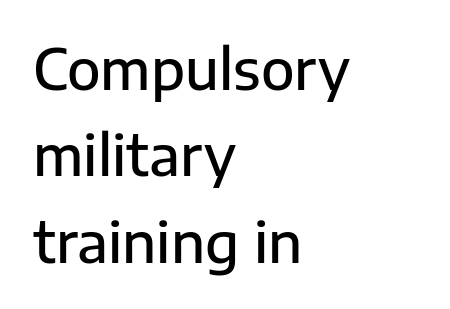
Do the characters align in a grid? No, the font is proportional. What's the leading like? Ordinary, nothing unusual. You can tell it's not italic because the verticals are truly vertical. The horizontal fit of the characters is conventional and even. A somewhat darkened texture: the type is semibold rather than bold.
